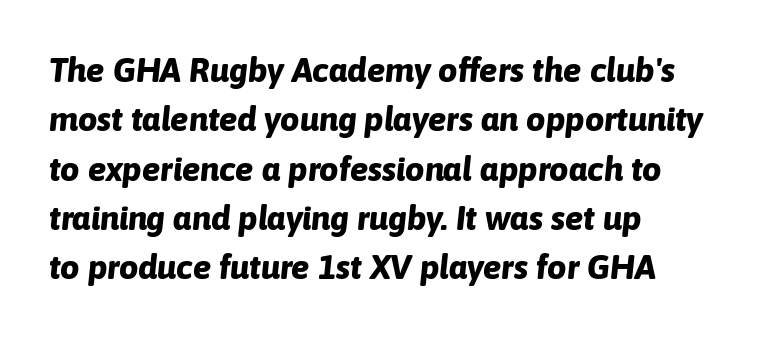
The glyphs are unaccompanied by any horizontal stroke below them. Every letter is thick-stroked: bold, no question. The letters advance in unequal steps, a hallmark of proportional type. Standard letterfit; no display-style spreading of the glyphs.
